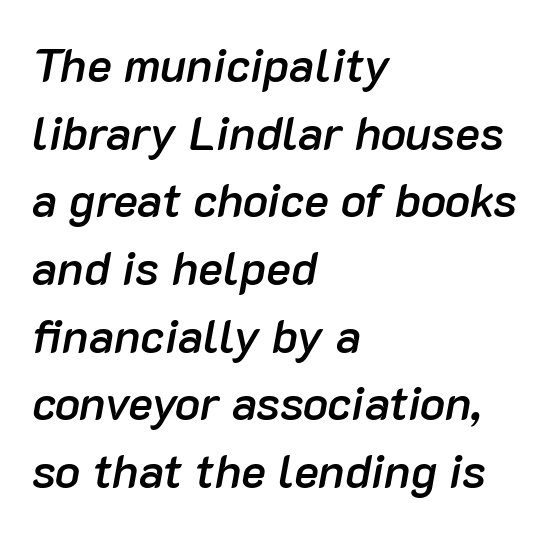
Q: Is the text bold? A: Semi-bold.
Q: Is the text italic (slanted)? A: Yes, it leans right by about 10 degrees.
Q: Is the text underlined? A: No.
Q: How is the paragraph aligned? A: Left-aligned.
Q: Is the spacing between letters normal or unusually wide? A: Normal.
Q: Is the spacing between lines tight, normal or loose? A: Normal.
Q: Width (condensed, normal, or wide)? A: Normal.
Q: Stroke contrast? A: Low.
Q: x-height? A: Medium.
Q: Monospaced? A: No.
